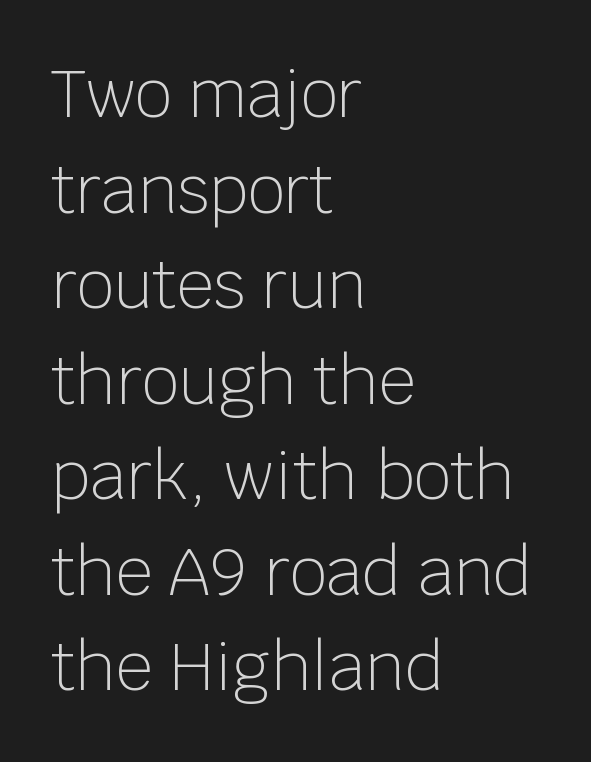
Q: Is the text bold? A: No.
Q: Is the text italic (slanted)? A: No, it is upright.
Q: Is the typeface a serif or a sans-serif typeface? A: Sans-serif.
Q: Is the text underlined? A: No.
Q: How is the paragraph aligned? A: Left-aligned.
Q: Is the spacing between letters normal or unusually wide? A: Normal.
Q: Is the spacing between lines tight, normal or loose? A: Normal.
Q: Width (condensed, normal, or wide)? A: Normal.
Q: Stroke contrast? A: Low.
Q: x-height? A: Large.
Q: Monospaced? A: No.
